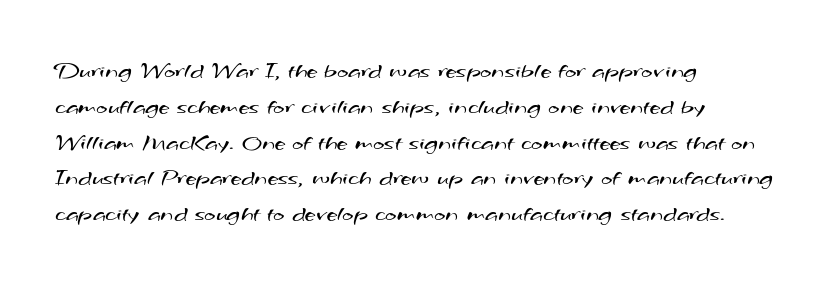
The weight tops out at a normal text grade. Rows of type keep a routine distance in the vertical direction. Underlining? Definitely not there. You could call the tracking neutral — neither tight nor loose.
